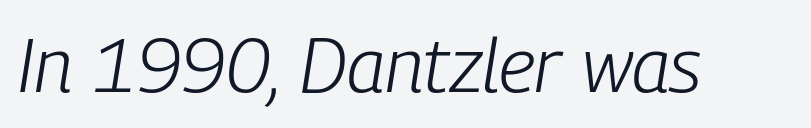
{"italic": "yes", "lean": "right", "slant_degrees": 9, "bold": "no", "weight": "light", "width": "condensed", "stroke_contrast": "low", "x_height": "medium", "monospaced": "no", "underline": "no", "letter_spacing": "normal", "letter_spacing_em": 0.0, "glyph_px": 76}
